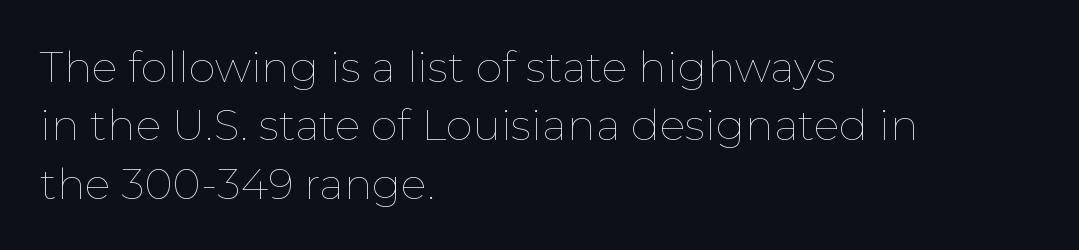
{"italic": "no", "bold": "no", "weight": "thin", "width": "normal", "stroke_contrast": "low", "x_height": "medium", "monospaced": "no", "underline": "no", "align": "left", "line_spacing": "normal", "line_spacing_ratio": 1.36, "letter_spacing": "normal", "letter_spacing_em": 0.0, "glyph_px": 43}
